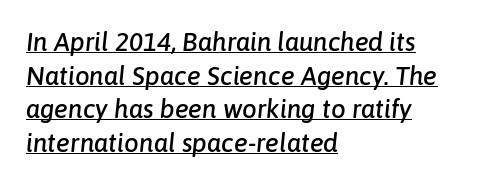
Q: Is the text italic (slanted)? A: Yes, it leans right by about 6 degrees.
Q: Is the text underlined? A: Yes.
Q: How is the paragraph aligned? A: Left-aligned.
Q: Is the spacing between letters normal or unusually wide? A: Normal.
Q: Is the spacing between lines tight, normal or loose? A: Normal.
